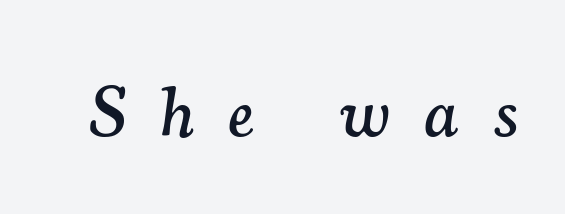
The letters carry serifs — small finishing strokes at the ends of their stems. Each letter keeps its own natural width here, so spacing adapts to shape. The lettering tilts uniformly, giving the passage an italic look. In terms of letterspacing, this is a distinctly airy, spread setting. Descenders hang freely into open space.
